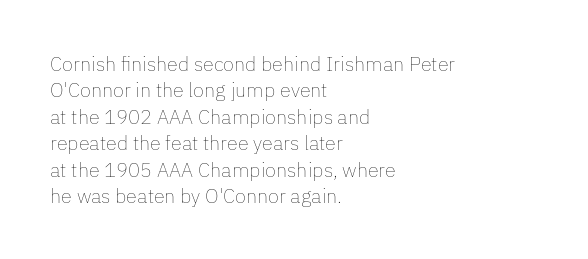
The image shows 20 px text type, upright; set left-aligned, normal line spacing (1.32x), normal letter spacing, not underlined.
